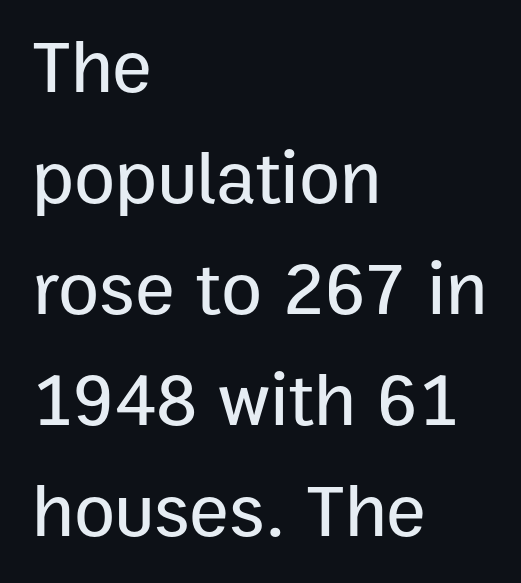
What's the leading like? Ordinary, nothing unusual. You could call the tracking neutral — neither tight nor loose. The rendering uses natural spacing where letterforms have individual widths. Just letters on the line, the space beneath them empty. Notice how the passage keeps a crisp vertical edge on the left only. Unlike italic type, these characters show no tilt at all.
